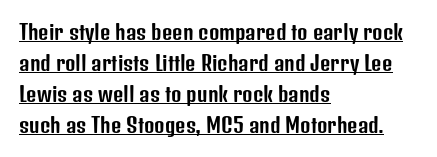
The image shows 20 px text type, upright; set left-aligned, normal line spacing (1.55x), normal letter spacing, underlined.
